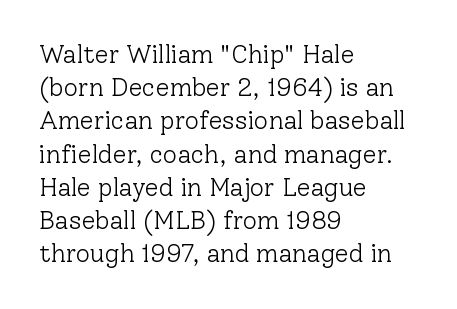
These lines sit exactly where default settings would place them. Decoration check: the copy has no underline. The typeface has the unassuming heft of standard copy or less. Horizontal alignment here is leftward, the default for most running prose.
